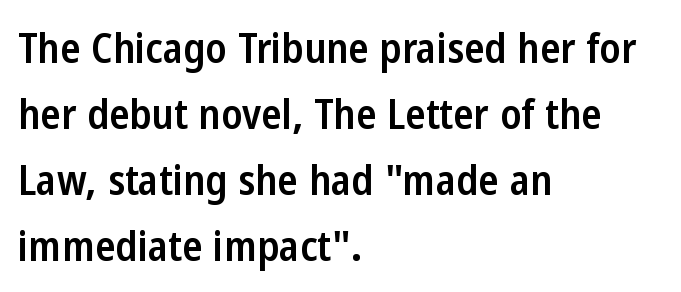
The image shows 42 px semibold, condensed sans-serif type, upright; set left-aligned, normal line spacing (1.57x), normal letter spacing, not underlined; low stroke contrast and a medium x-height.
